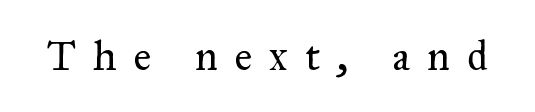
{"serif": "yes", "italic": "no", "bold": "no", "weight": "regular", "width": "normal", "stroke_contrast": "medium", "x_height": "small", "monospaced": "no", "underline": "no", "letter_spacing": "wide", "letter_spacing_em": 0.41, "glyph_px": 42}
